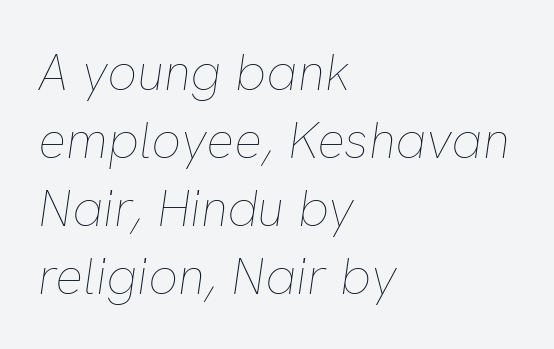
Reading down the column, the eye jumps a familiar distance to each next line. Character widths vary here, with narrow letters taking less room than wide ones. You can tell it's italic because the verticals aren't actually vertical. Weight: in the light-to-regular range. The letters sit at their default tracking, neither squeezed nor spread.
